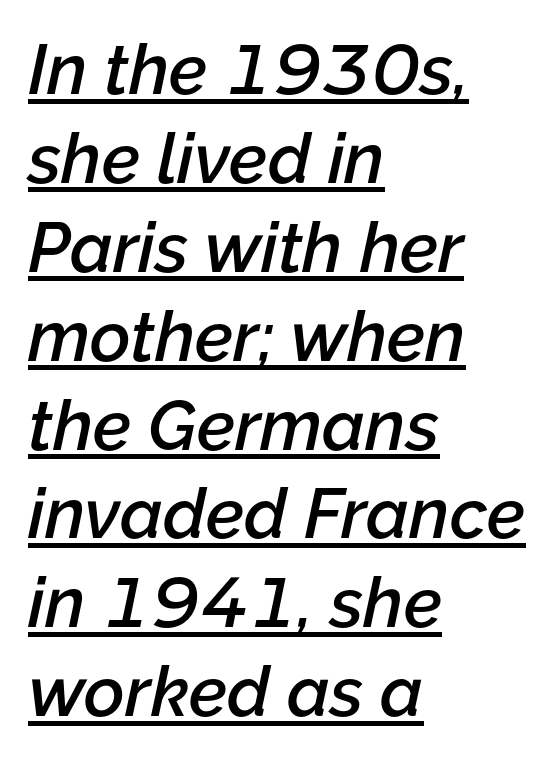
The face used here appears with an underline applied. The leading is moderate, giving the passage an even texture. Is the block centered? No — it sits flush against the left margin. A typesetter would mark this as italic.
